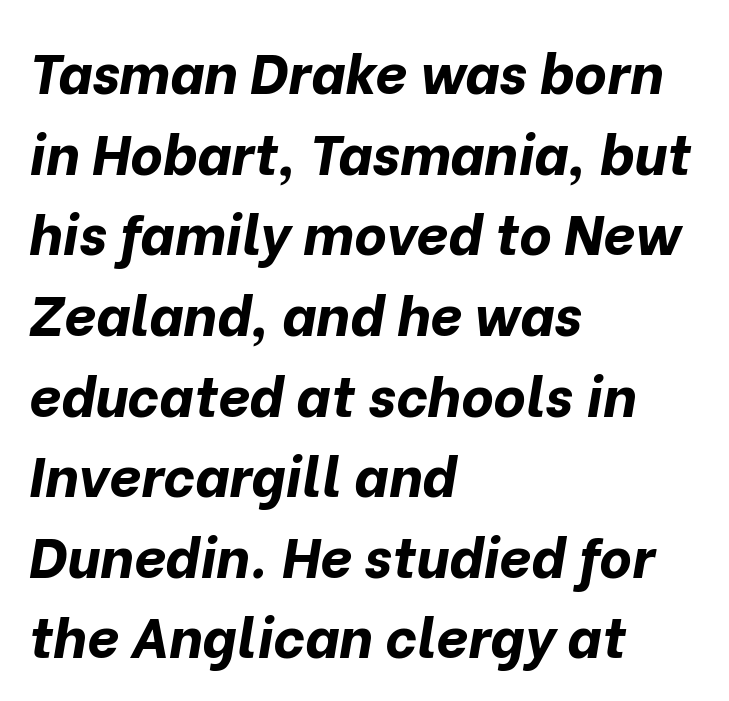
The image shows 56 px bold type, italic (leaning right); set left-aligned, normal line spacing (1.44x), normal letter spacing, not underlined; low stroke contrast and a medium x-height.
